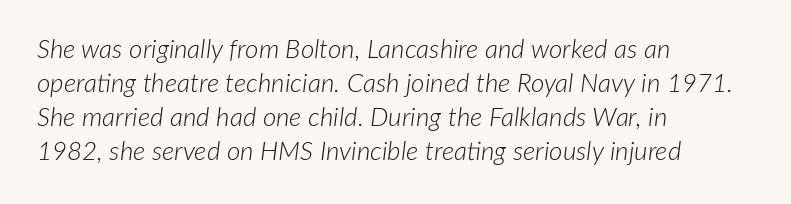
Q: Is the text bold? A: No.
Q: Is the text italic (slanted)? A: Yes, it leans right by about 7 degrees.
Q: Is the text underlined? A: No.
Q: How is the paragraph aligned? A: Left-aligned.
Q: Is the spacing between letters normal or unusually wide? A: Normal.
Q: Is the spacing between lines tight, normal or loose? A: Normal.
